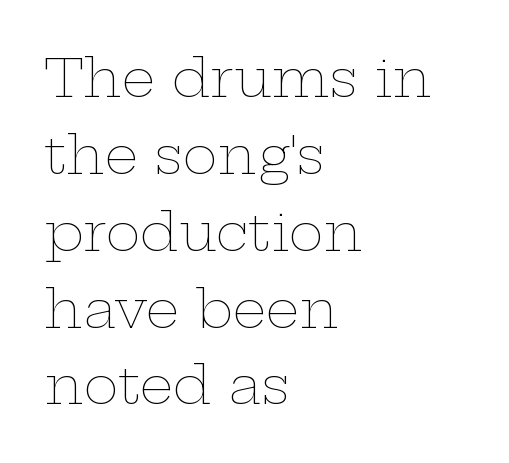
The image shows 53 px thin, wide type, upright; set left-aligned, normal line spacing (1.45x), normal letter spacing, not underlined; low stroke contrast and a medium x-height.
